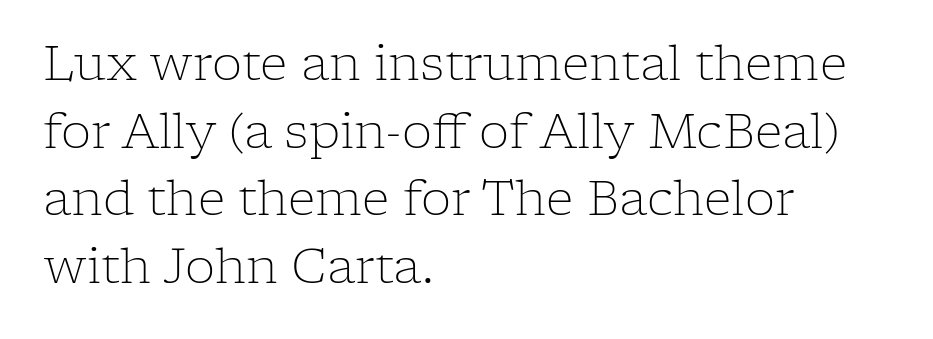
The image shows 48 px light serif type, upright; set left-aligned, normal line spacing (1.41x), normal letter spacing, not underlined; low stroke contrast and a medium x-height.
